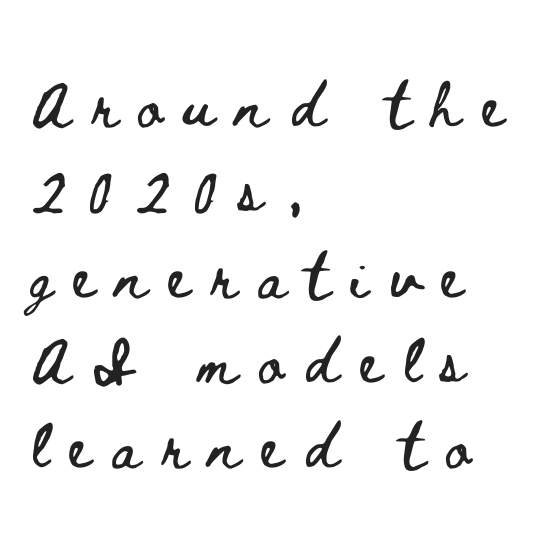
Q: Is the text italic (slanted)? A: Yes.
Q: Is the text underlined? A: No.
Q: How is the paragraph aligned? A: Left-aligned.
Q: Is the spacing between letters normal or unusually wide? A: Unusually wide.
Q: Is the spacing between lines tight, normal or loose? A: Normal.
Q: Width (condensed, normal, or wide)? A: Wide.
Q: Stroke contrast? A: Low.
Q: x-height? A: Small.
Q: Monospaced? A: No.
